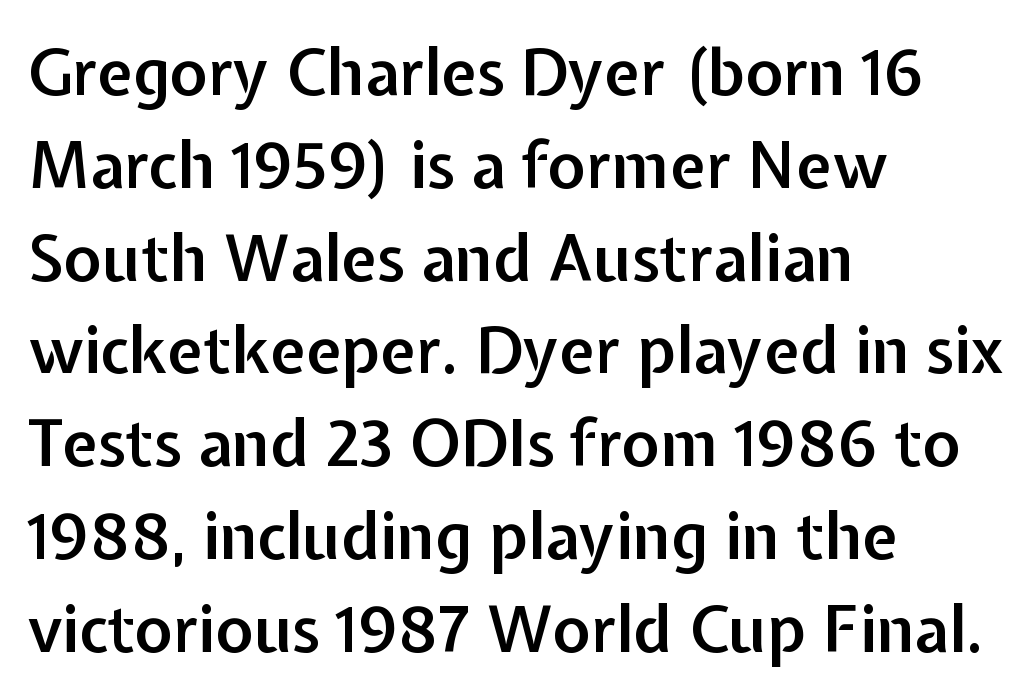
The image shows 64 px semibold sans-serif type, upright; set left-aligned, normal line spacing (1.45x), normal letter spacing, not underlined; low stroke contrast and a medium x-height.
